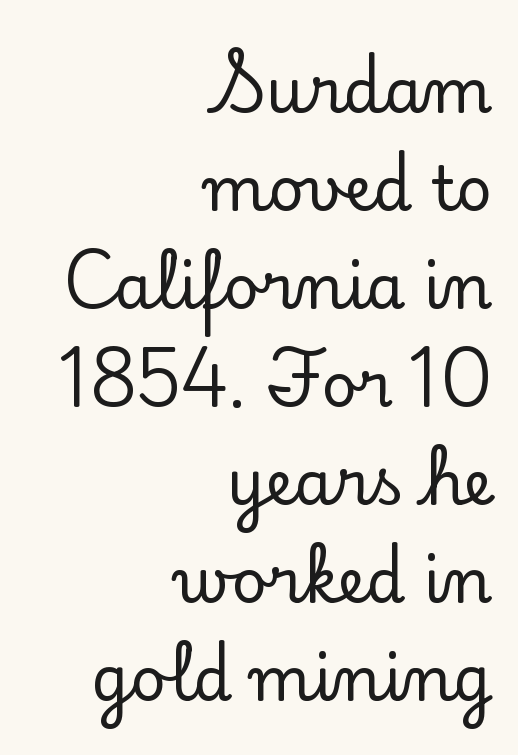
The image shows 62 px serif type, upright; set right-aligned, normal line spacing (1.58x), normal letter spacing, not underlined; low stroke contrast and a small x-height.
